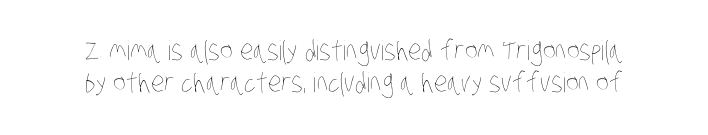
Q: Is the text bold? A: No.
Q: Is the text underlined? A: No.
Q: How is the paragraph aligned? A: Centered.
Q: Is the spacing between letters normal or unusually wide? A: Normal.
